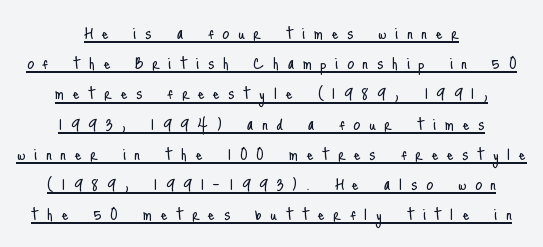
The image shows 21 px text type, upright; set centered, normal line spacing (1.44x), unusually wide letter spacing (+0.41 em), underlined.
